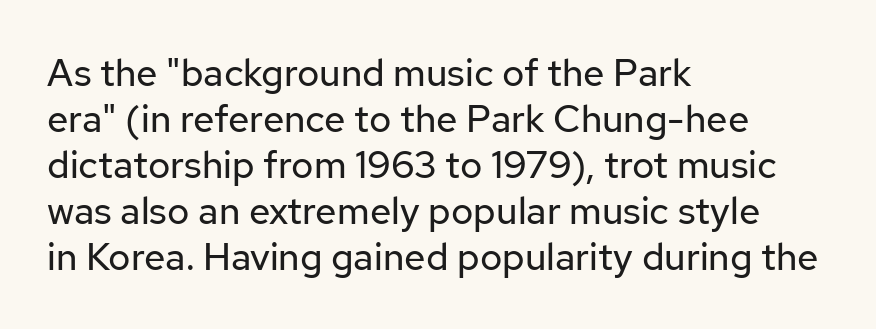
Is this a fixed-width face? No — the glyphs have proportional, varying widths. This sample is left-justified, so line endings fall wherever the words run out. Designer's note — italics off, roman on. A clean baseline with only descenders dipping below it. Compared with typical body copy, the letter spacing here is the same.
